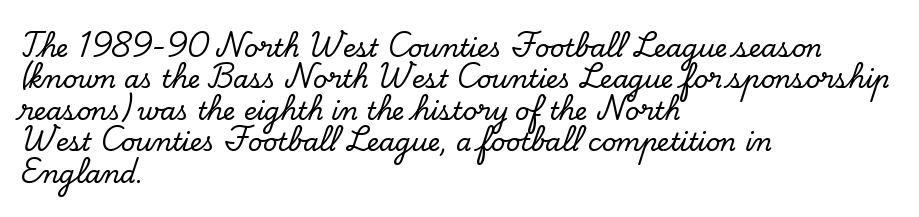
{"underline": "no", "align": "left", "line_spacing": "normal", "line_spacing_ratio": 1.26, "letter_spacing": "normal", "letter_spacing_em": 0.0, "glyph_px": 25}
